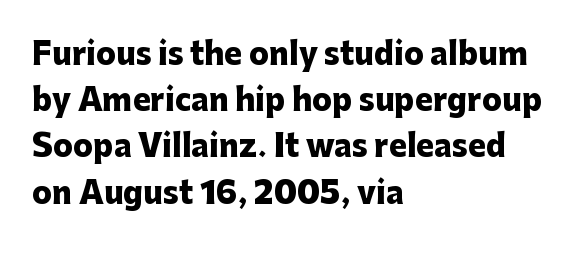
{"serif": "no", "italic": "no", "bold": "yes", "weight": "heavy", "width": "normal", "stroke_contrast": "low", "x_height": "medium", "monospaced": "no", "underline": "no", "align": "left", "line_spacing": "normal", "line_spacing_ratio": 1.54, "letter_spacing": "normal", "letter_spacing_em": 0.0, "glyph_px": 30}
